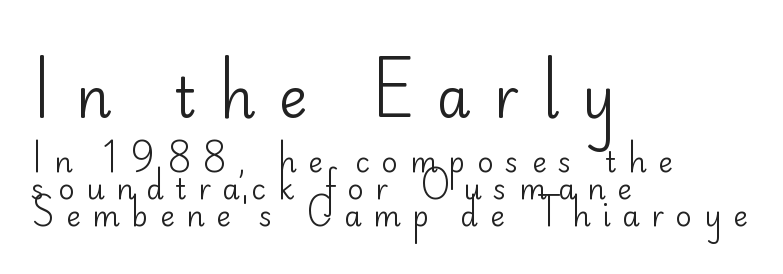
{"serif": "no", "italic": "no", "bold": "no", "weight": "regular", "width": "normal", "stroke_contrast": "low", "x_height": "small", "monospaced": "no", "underline": "no", "align": "left", "line_spacing": "tight", "line_spacing_ratio": 0.96, "letter_spacing": "wide", "letter_spacing_em": 0.42, "larger_block": "first", "size_ratio": 1.96, "glyph_px": 55}
